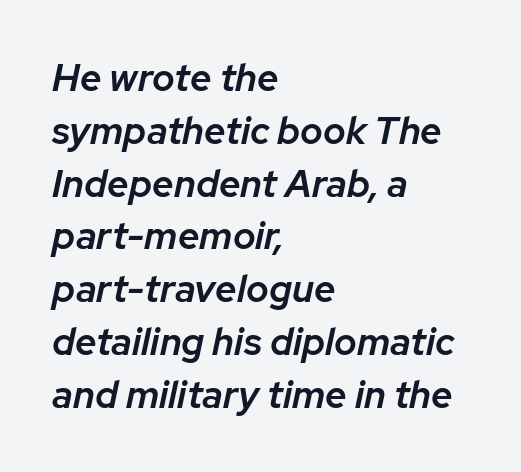
{"italic": "yes", "lean": "right", "slant_degrees": 12, "bold": "semi", "weight": "semibold", "width": "normal", "stroke_contrast": "low", "x_height": "medium", "monospaced": "no", "underline": "no", "align": "left", "line_spacing": "normal", "line_spacing_ratio": 1.39, "letter_spacing": "normal", "letter_spacing_em": 0.0, "glyph_px": 38}
